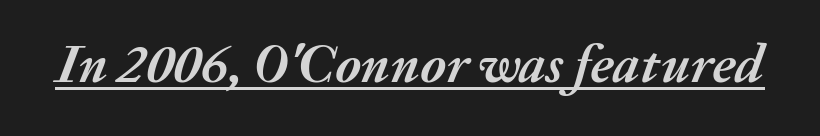
The image shows 55 px semibold type, italic (leaning right); set normal letter spacing, underlined; medium stroke contrast and a medium x-height.
